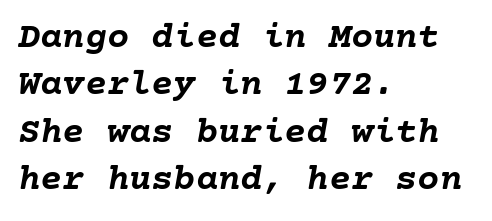
Q: Is the text bold? A: Yes.
Q: Is the text italic (slanted)? A: Yes, it leans right by about 10 degrees.
Q: Is the text underlined? A: No.
Q: How is the paragraph aligned? A: Left-aligned.
Q: Is the spacing between letters normal or unusually wide? A: Normal.
Q: Is the spacing between lines tight, normal or loose? A: Normal.
Q: Width (condensed, normal, or wide)? A: Normal.
Q: Stroke contrast? A: Low.
Q: x-height? A: Medium.
